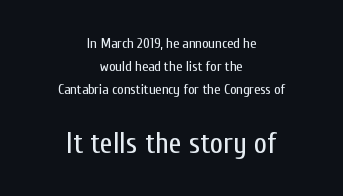
The paragraph has two soft edges and a firm central axis. Baseline-to-baseline distance is the conventional proportion of letter height. A clean baseline with only descenders dipping below it. Does extra space separate the letters? No, they use regular spacing. The strokes carry an ordinary text weight at most. Italic: no, the glyphs are upright roman.
